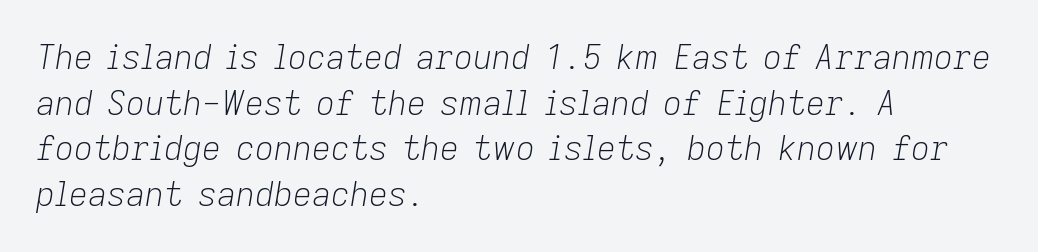
Q: Is the text bold? A: No.
Q: Is the text italic (slanted)? A: Yes, it leans right by about 9 degrees.
Q: Is the text underlined? A: No.
Q: How is the paragraph aligned? A: Left-aligned.
Q: Is the spacing between letters normal or unusually wide? A: Normal.
Q: Is the spacing between lines tight, normal or loose? A: Normal.
Q: Width (condensed, normal, or wide)? A: Normal.
Q: Stroke contrast? A: Low.
Q: x-height? A: Medium.
Q: Monospaced? A: No.
